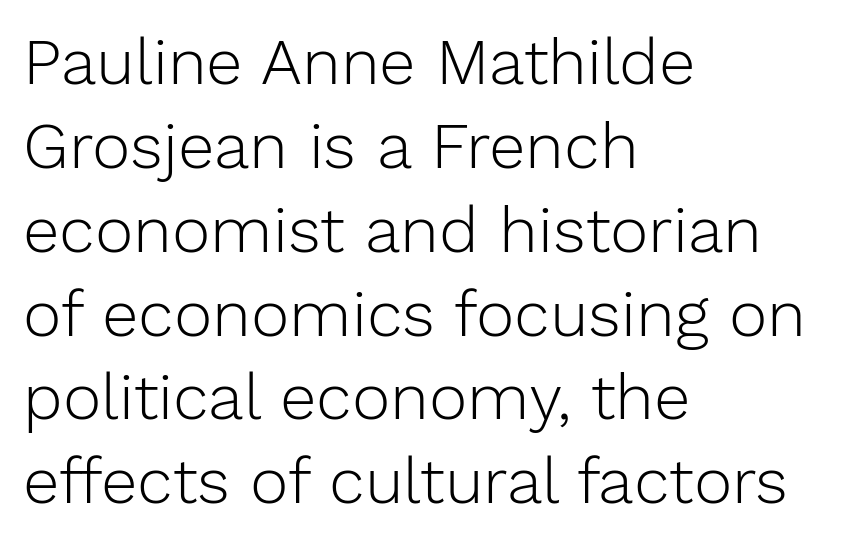
{"serif": "no", "italic": "no", "bold": "no", "weight": "light", "width": "normal", "stroke_contrast": "low", "x_height": "medium", "monospaced": "no", "underline": "no", "align": "left", "line_spacing": "normal", "line_spacing_ratio": 1.29, "letter_spacing": "normal", "letter_spacing_em": 0.0, "glyph_px": 65}
